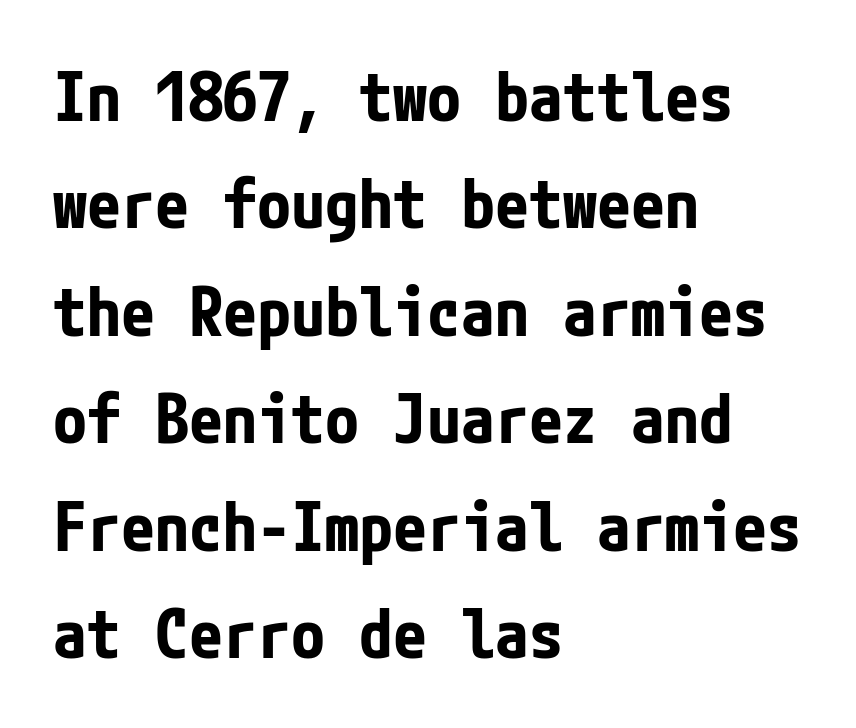
The image shows 68 px bold, condensed sans-serif type, upright; set left-aligned, normal line spacing (1.58x), normal letter spacing, not underlined; low stroke contrast and a medium x-height.
